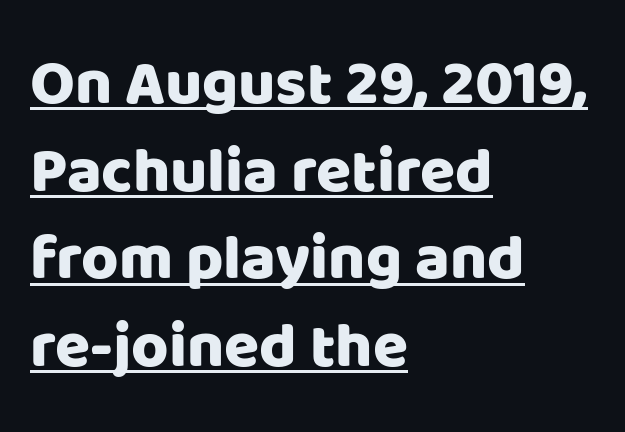
{"serif": "no", "italic": "no", "width": "normal", "stroke_contrast": "low", "x_height": "large", "monospaced": "no", "underline": "yes", "align": "left", "line_spacing": "normal", "line_spacing_ratio": 1.37, "letter_spacing": "normal", "letter_spacing_em": 0.0, "glyph_px": 64}
